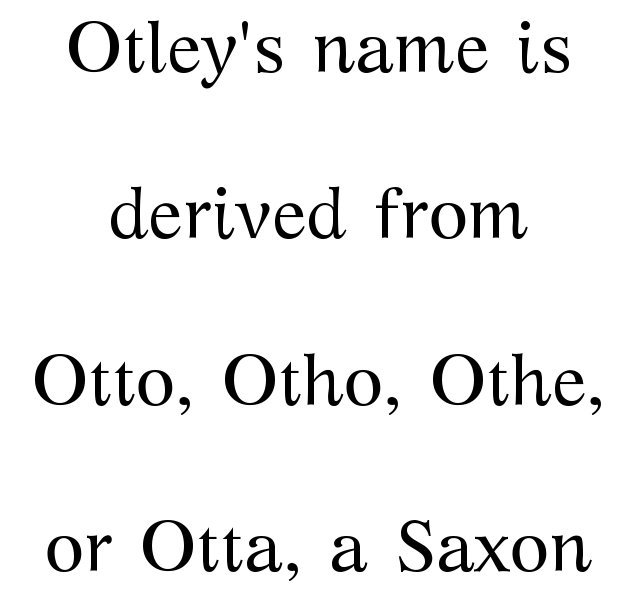
{"serif": "yes", "italic": "no", "bold": "no", "weight": "regular", "width": "normal", "stroke_contrast": "medium", "x_height": "medium", "monospaced": "no", "underline": "no", "align": "center", "line_spacing": "loose", "line_spacing_ratio": 2.31, "letter_spacing": "normal", "letter_spacing_em": 0.0, "glyph_px": 72}
